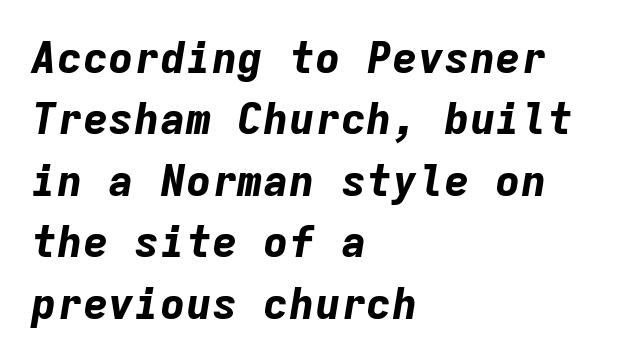
{"italic": "yes", "lean": "right", "slant_degrees": 9, "bold": "yes", "weight": "bold", "width": "normal", "stroke_contrast": "low", "x_height": "medium", "monospaced": "yes", "underline": "no", "align": "left", "line_spacing": "normal", "line_spacing_ratio": 1.43, "letter_spacing": "normal", "letter_spacing_em": 0.0, "glyph_px": 43}
